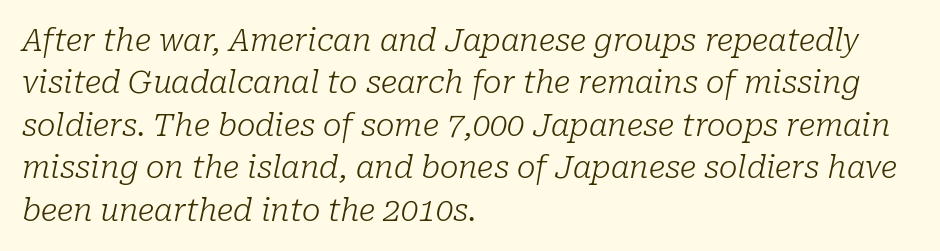
These lines are composed in type with serifs. Normally led — the rows are evenly, conventionally spaced. Every character sits at an angle, as italics do. A classic flush-left, rag-right setting is used for this passage. Just letters on the line, the space beneath them empty. Inter-character spacing is left at the font's built-in metrics.
